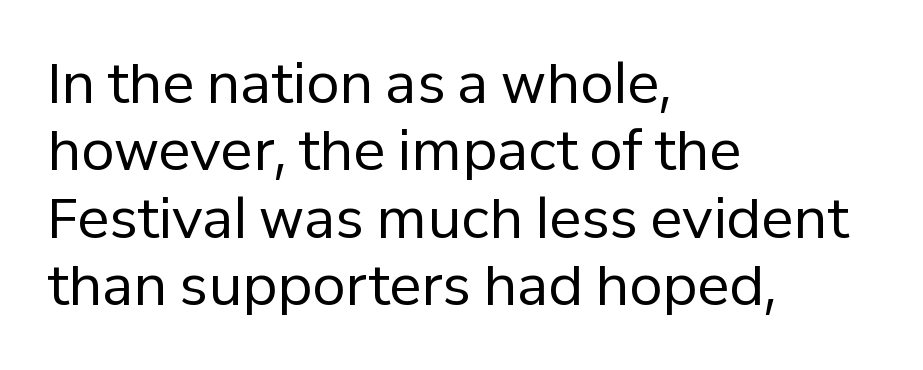
{"serif": "no", "italic": "no", "bold": "no", "weight": "regular", "width": "normal", "stroke_contrast": "low", "x_height": "medium", "monospaced": "no", "underline": "no", "align": "left", "line_spacing": "normal", "line_spacing_ratio": 1.25, "letter_spacing": "normal", "letter_spacing_em": 0.0, "glyph_px": 54}
